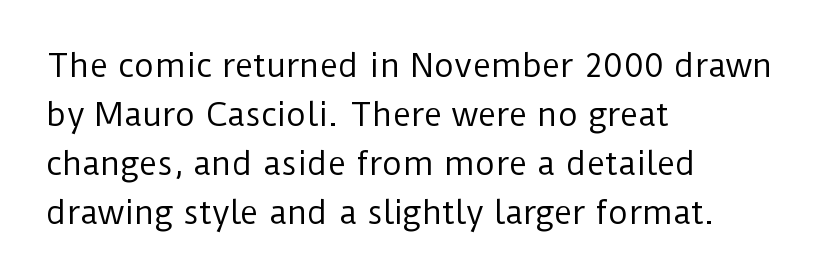
The image shows 31 px regular-weight sans-serif type, upright; set left-aligned, normal line spacing (1.58x), normal letter spacing, not underlined; low stroke contrast and a medium x-height.
